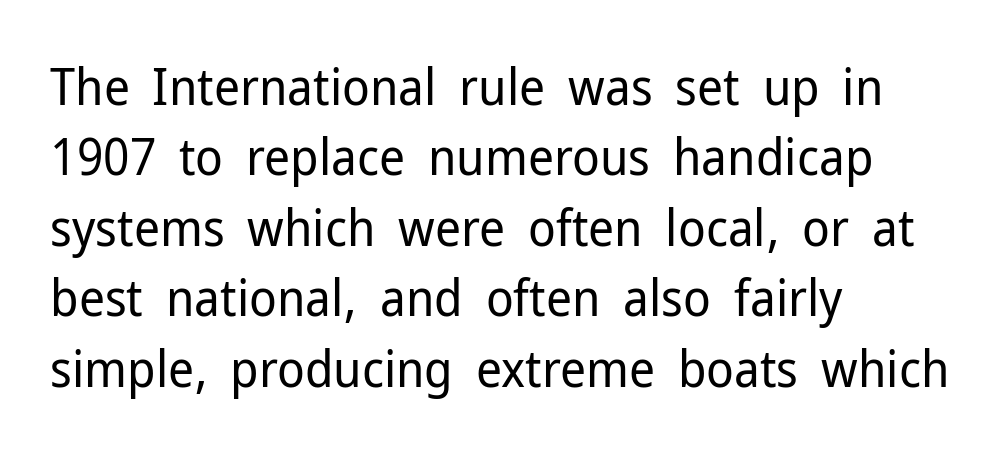
The image shows 51 px regular-weight sans-serif type, upright; set left-aligned, normal line spacing (1.38x), normal letter spacing, not underlined; low stroke contrast and a medium x-height.
